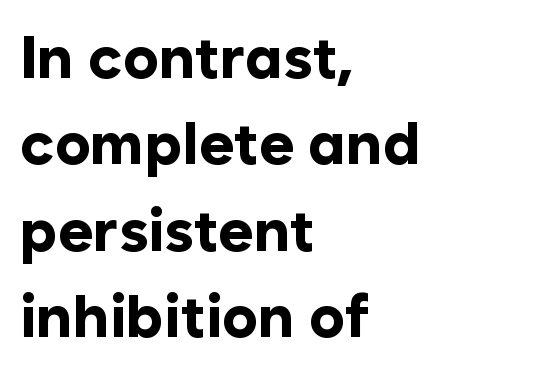
Q: Is the text bold? A: Yes.
Q: Is the text italic (slanted)? A: No, it is upright.
Q: Is the typeface a serif or a sans-serif typeface? A: Sans-serif.
Q: Is the text underlined? A: No.
Q: How is the paragraph aligned? A: Left-aligned.
Q: Is the spacing between letters normal or unusually wide? A: Normal.
Q: Is the spacing between lines tight, normal or loose? A: Normal.
Q: Width (condensed, normal, or wide)? A: Normal.
Q: Stroke contrast? A: Low.
Q: x-height? A: Medium.
Q: Monospaced? A: No.
